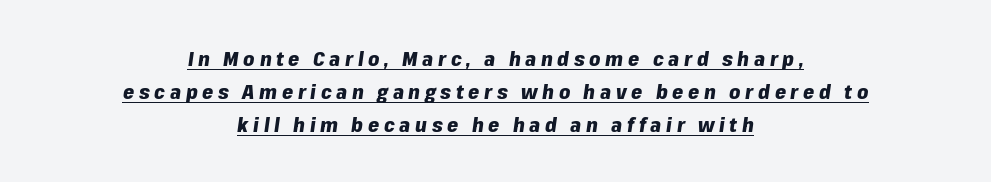
{"italic": "yes", "lean": "right", "slant_degrees": 8, "bold": "yes", "underline": "yes", "align": "center", "line_spacing": "normal", "line_spacing_ratio": 1.65, "letter_spacing": "wide", "letter_spacing_em": 0.23, "glyph_px": 20}
